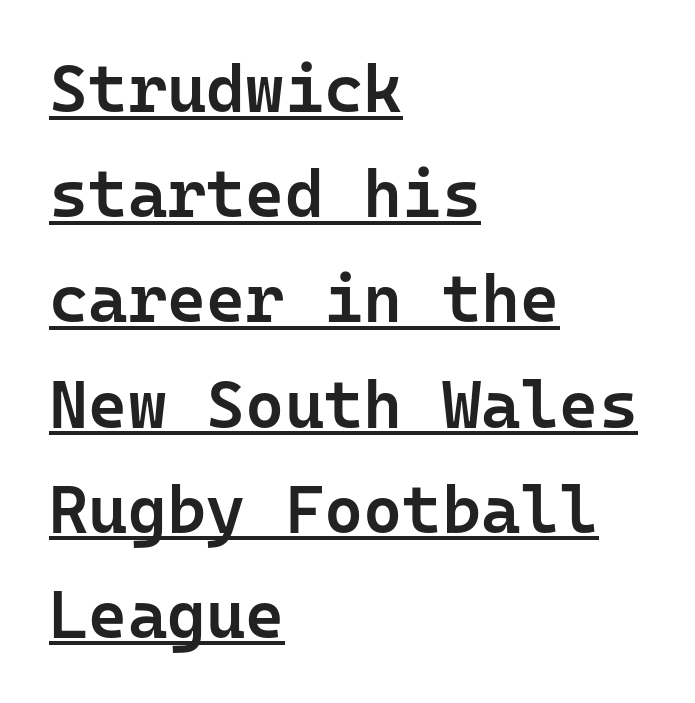
The image shows 67 px semibold sans-serif type, upright, monospaced; set left-aligned, normal line spacing (1.57x), normal letter spacing, underlined; low stroke contrast and a medium x-height.
